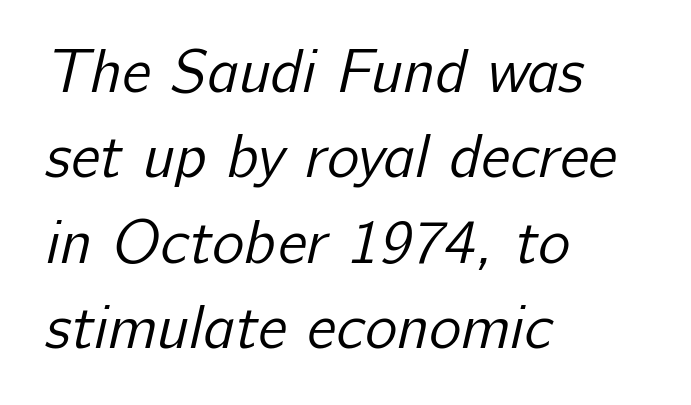
The image shows 61 px regular-weight sans-serif type; set left-aligned, normal line spacing (1.4x), normal letter spacing, not underlined; low stroke contrast and a medium x-height.
